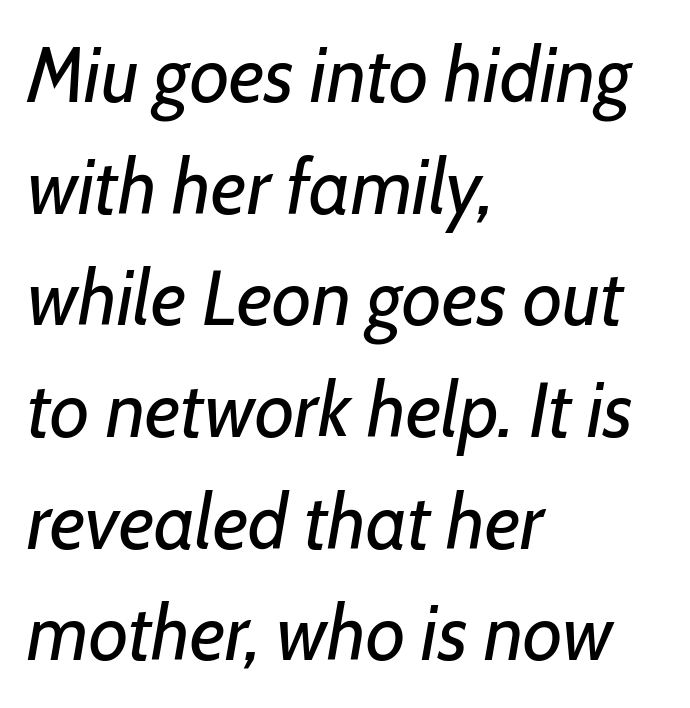
Do the characters align in a grid? No, the font is proportional. The passage shown stacks its lines at a standard gap. The words here are not underlined. No extra ink here — the face is not bold. In terms of letterspacing, this is plain default setting. One-word summary of the alignment: left.
